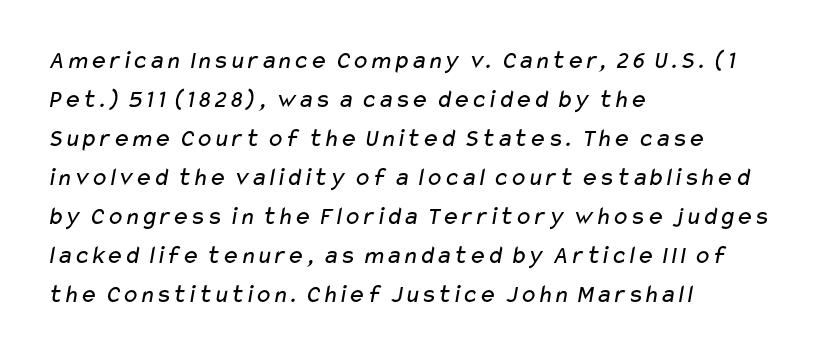
Q: Is the text bold? A: No.
Q: Is the text underlined? A: No.
Q: How is the paragraph aligned? A: Left-aligned.
Q: Is the spacing between letters normal or unusually wide? A: Normal.
Q: Is the spacing between lines tight, normal or loose? A: Normal.
